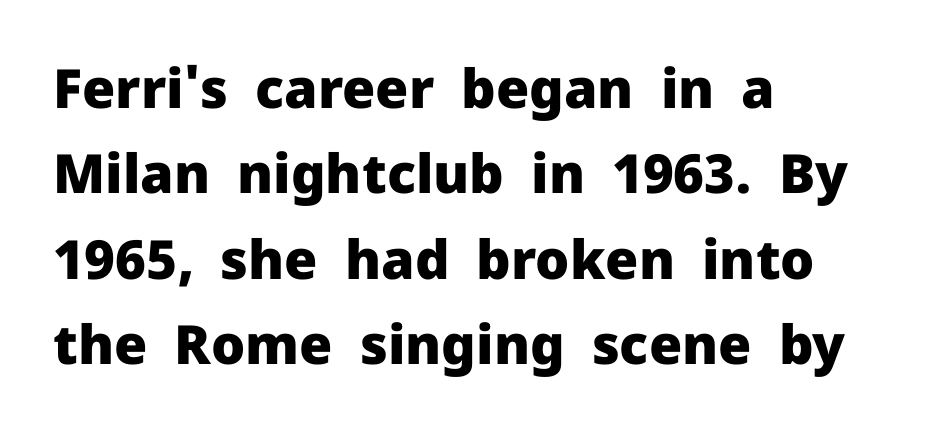
Underline: absent. Every character sits straight up, as roman type does. A dark, heavy texture on the line: the type is bold. These lines are rendered in a variable-pitch font. Leading matches the norm, producing a regular column. Unlike a traditional serif, this face leaves its strokes unadorned.
